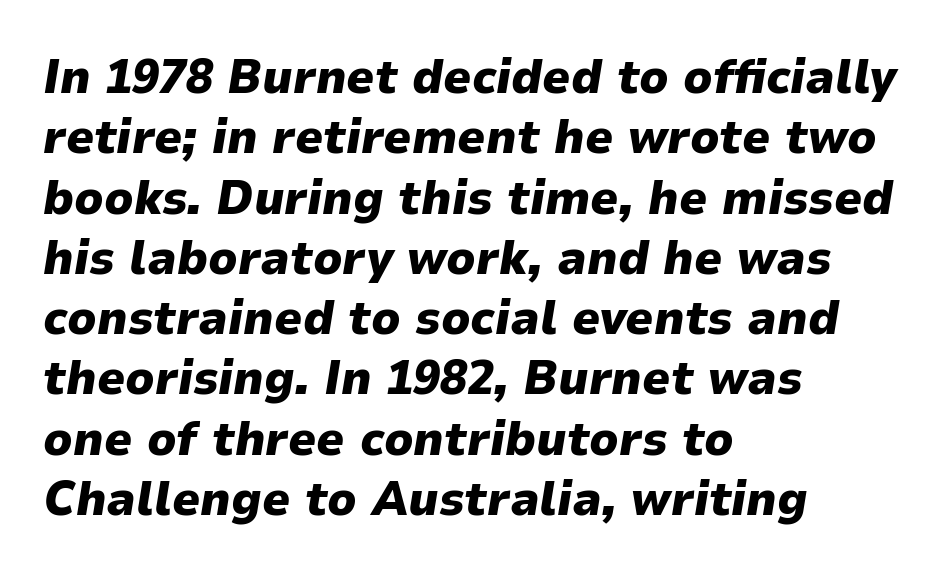
The image shows 49 px heavy type, italic (leaning right); set left-aligned, line spacing 1.23x, normal letter spacing, not underlined; low stroke contrast and a medium x-height.
